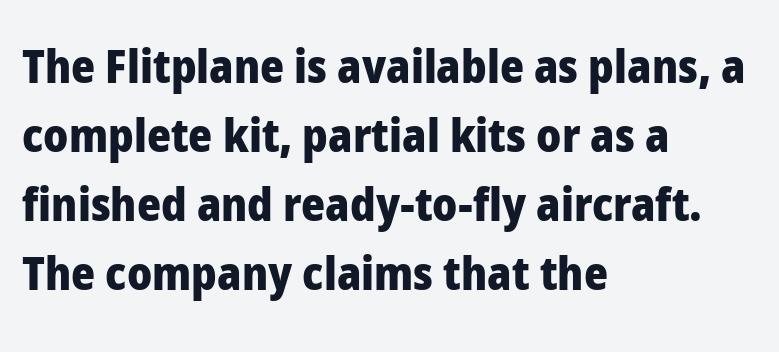
Q: Is the text bold? A: Yes.
Q: Is the text italic (slanted)? A: No, it is upright.
Q: Is the typeface a serif or a sans-serif typeface? A: Sans-serif.
Q: Is the text underlined? A: No.
Q: How is the paragraph aligned? A: Left-aligned.
Q: Is the spacing between letters normal or unusually wide? A: Normal.
Q: Is the spacing between lines tight, normal or loose? A: Normal.
Q: Width (condensed, normal, or wide)? A: Normal.
Q: Stroke contrast? A: Low.
Q: x-height? A: Medium.
Q: Monospaced? A: No.
